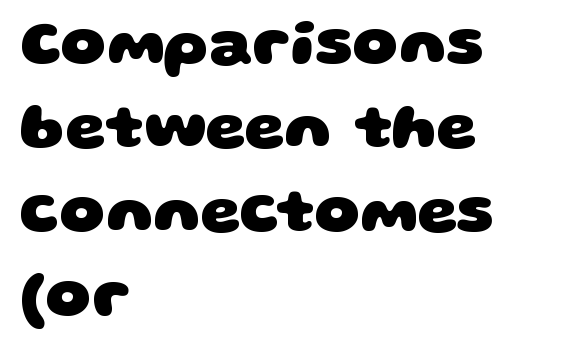
The image shows 64 px heavy, wide sans-serif type; set left-aligned, normal line spacing (1.31x), normal letter spacing, not underlined; low stroke contrast and a large x-height.
